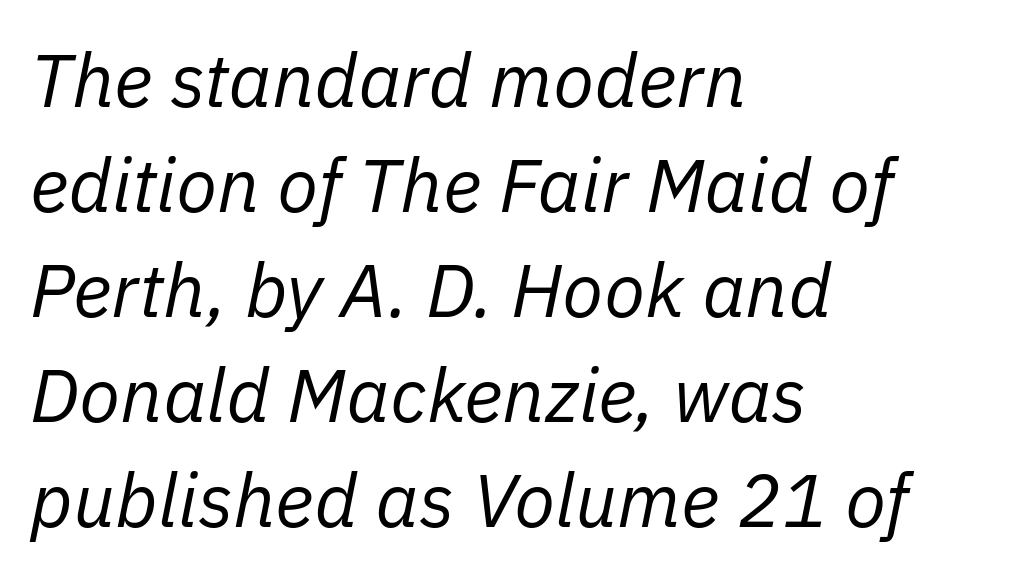
The image shows 75 px regular-weight type, italic (leaning right); set left-aligned, normal line spacing (1.4x), normal letter spacing, not underlined; low stroke contrast and a medium x-height.
